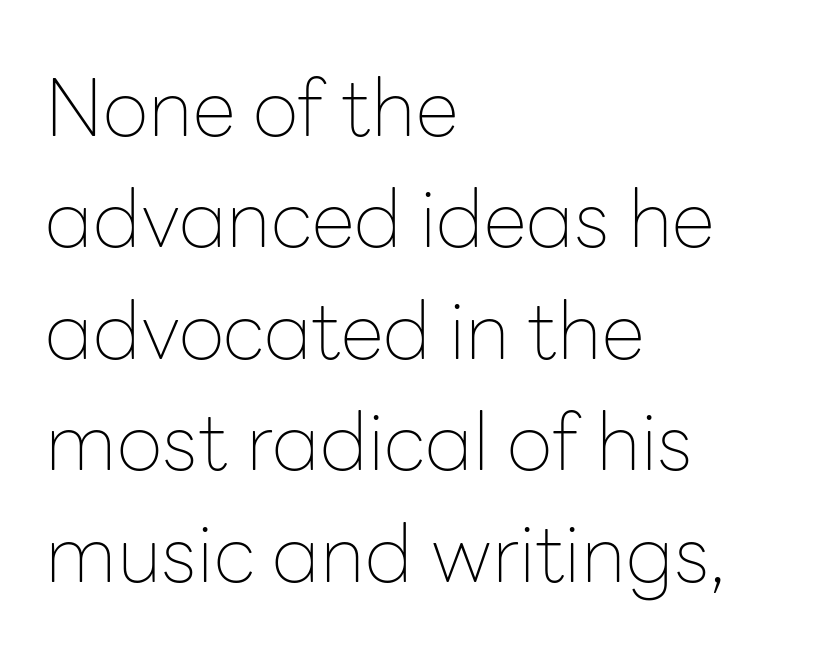
Q: Is the text bold? A: No.
Q: Is the text italic (slanted)? A: No, it is upright.
Q: Is the typeface a serif or a sans-serif typeface? A: Sans-serif.
Q: Is the text underlined? A: No.
Q: How is the paragraph aligned? A: Left-aligned.
Q: Is the spacing between letters normal or unusually wide? A: Normal.
Q: Is the spacing between lines tight, normal or loose? A: Normal.
Q: Width (condensed, normal, or wide)? A: Normal.
Q: Stroke contrast? A: Low.
Q: x-height? A: Medium.
Q: Monospaced? A: No.
